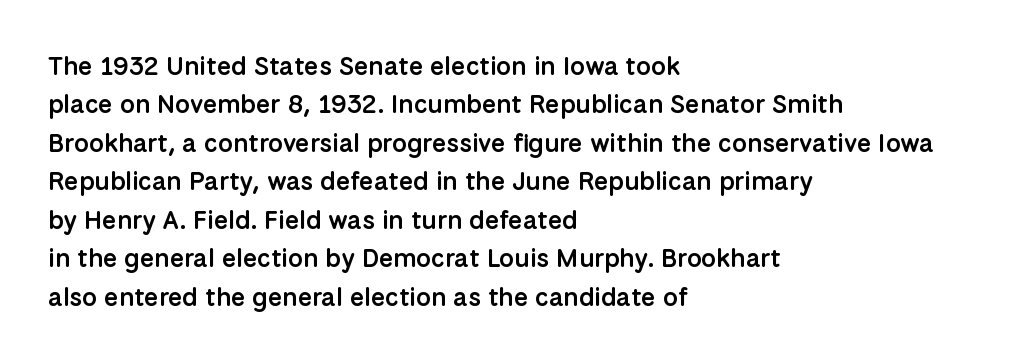
The lines are quadded left. Short note: letters normally spaced. Just letters on the line, the space beneath them empty. Look at the stroke-to-counter ratio: somewhat heavy, a semibold. Regular leading.
